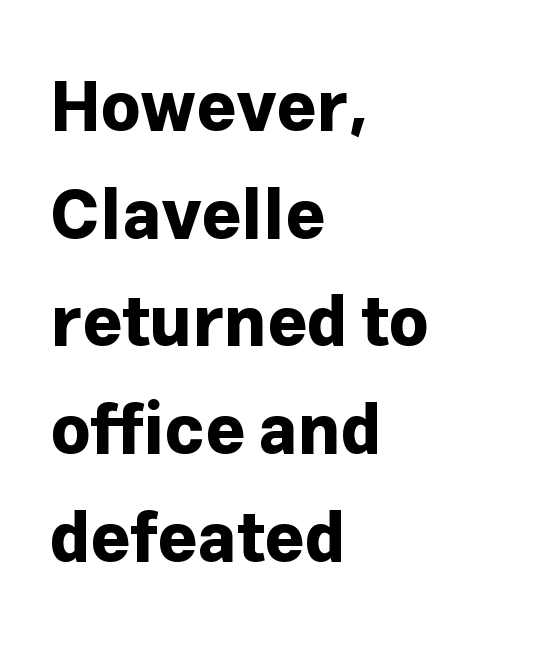
Every stem runs plumb, perpendicular to the baseline. Thick stems and heavy bowls — unmistakably bold. This block has exactly the height ordinary leading produces. How are the letters spaced? Ordinarily, with no added tracking.
